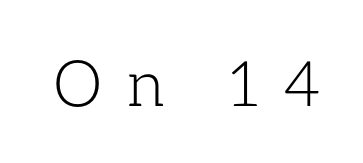
{"italic": "no", "bold": "no", "weight": "light", "width": "normal", "stroke_contrast": "low", "x_height": "medium", "monospaced": "no", "underline": "no", "letter_spacing": "wide", "letter_spacing_em": 0.39, "glyph_px": 63}
